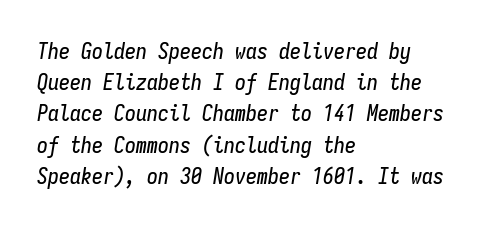
Q: Is the text italic (slanted)? A: Yes, it leans right by about 9 degrees.
Q: Is the text underlined? A: No.
Q: How is the paragraph aligned? A: Left-aligned.
Q: Is the spacing between letters normal or unusually wide? A: Normal.
Q: Is the spacing between lines tight, normal or loose? A: Normal.
